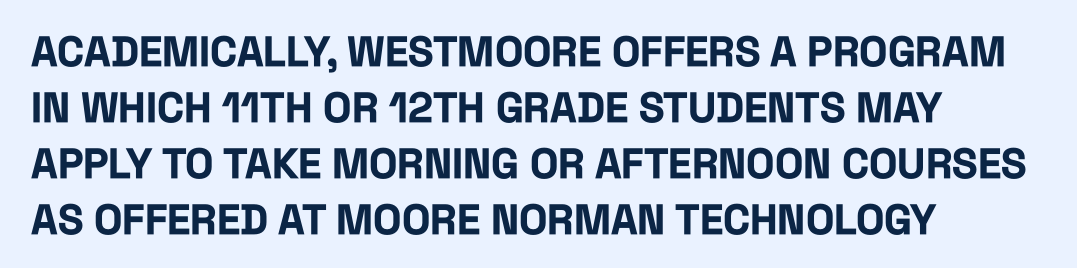
Q: Is the text bold? A: Yes.
Q: Is the text italic (slanted)? A: No, it is upright.
Q: Is the typeface a serif or a sans-serif typeface? A: Sans-serif.
Q: Is the text underlined? A: No.
Q: How is the paragraph aligned? A: Left-aligned.
Q: Is the spacing between letters normal or unusually wide? A: Normal.
Q: Is the spacing between lines tight, normal or loose? A: Normal.
Q: Width (condensed, normal, or wide)? A: Condensed.
Q: Stroke contrast? A: Low.
Q: x-height? A: Large.
Q: Monospaced? A: No.
